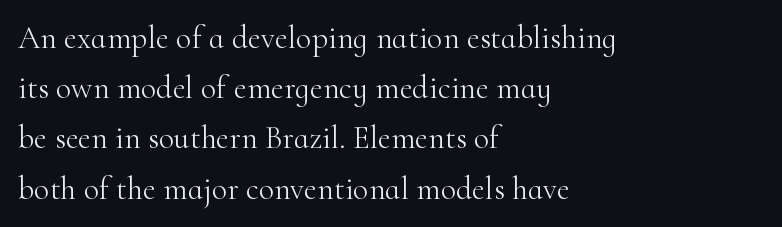
The image shows 32 px light serif type, upright; set left-aligned, normal line spacing (1.57x), normal letter spacing, not underlined; high stroke contrast and a small x-height.
